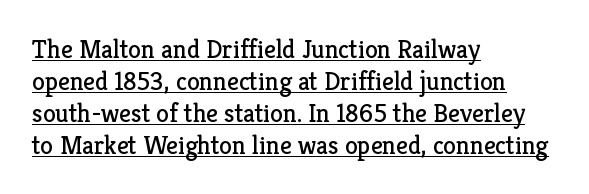
{"italic": "no", "bold": "no", "underline": "yes", "align": "left", "line_spacing_ratio": 1.23, "letter_spacing": "normal", "letter_spacing_em": 0.0, "glyph_px": 26}
